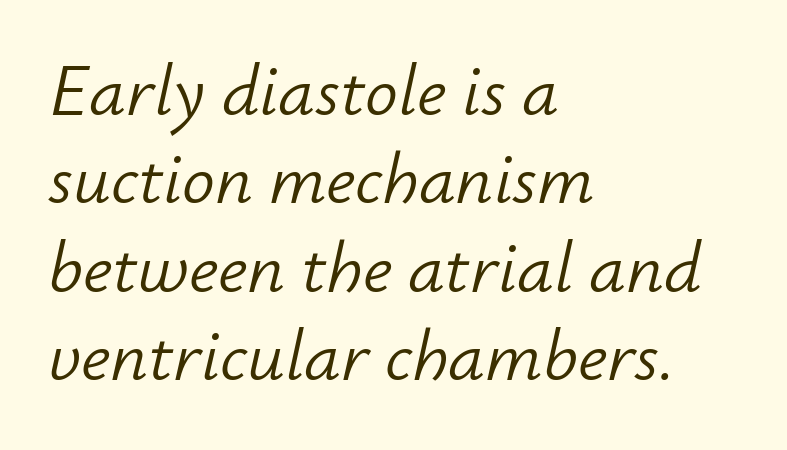
{"italic": "yes", "lean": "right", "slant_degrees": 12, "bold": "no", "weight": "light", "width": "normal", "stroke_contrast": "low", "x_height": "small", "monospaced": "no", "underline": "no", "align": "left", "line_spacing_ratio": 1.21, "letter_spacing": "normal", "letter_spacing_em": 0.0, "glyph_px": 73}
